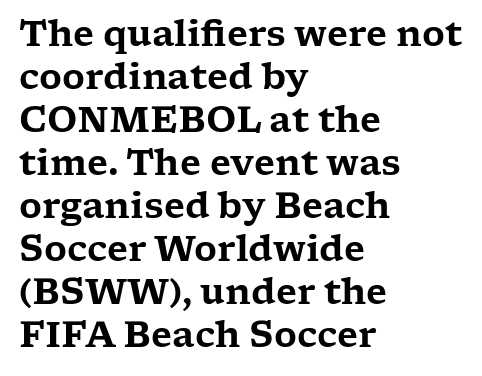
{"serif": "yes", "italic": "no", "width": "wide", "stroke_contrast": "low", "x_height": "medium", "monospaced": "no", "underline": "no", "align": "left", "line_spacing_ratio": 1.23, "letter_spacing": "normal", "letter_spacing_em": 0.0, "glyph_px": 35}
